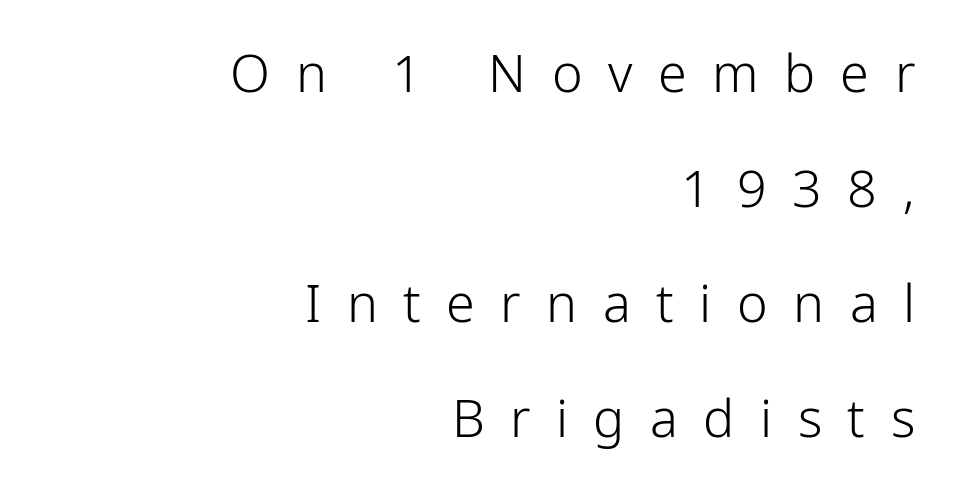
Tracking value appears strongly positive — letters spread wide. Short and long lines alike share a common ending point at right. The foot of each line stays bare and open. To sum up the face: it is a sans, with no serifs. Baseline-to-baseline distance is far greater than the letter height. The passage shown is typed in a proportional face where columns would drift.
